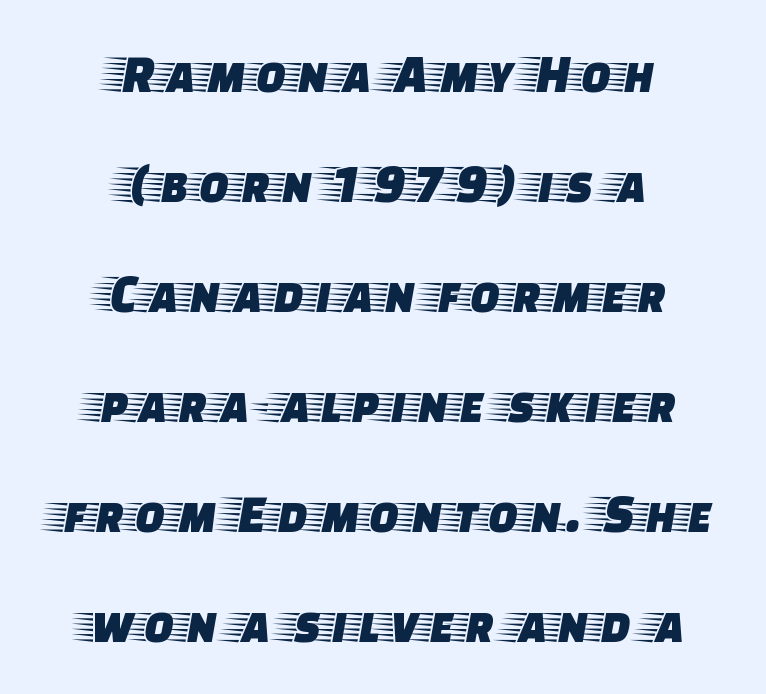
{"serif": "yes", "width": "wide", "stroke_contrast": "low", "x_height": "large", "monospaced": "no", "underline": "no", "align": "center", "line_spacing": "loose", "line_spacing_ratio": 2.0, "letter_spacing": "normal", "letter_spacing_em": 0.0, "glyph_px": 55}
